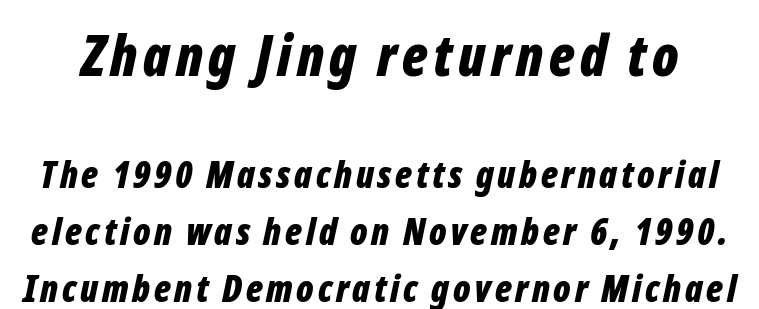
{"italic": "yes", "lean": "right", "slant_degrees": 12, "bold": "yes", "weight": "bold", "width": "condensed", "stroke_contrast": "low", "x_height": "medium", "monospaced": "no", "underline": "no", "line_spacing": "normal", "line_spacing_ratio": 1.55, "larger_block": "first", "size_ratio": 1.51, "glyph_px": 56}
